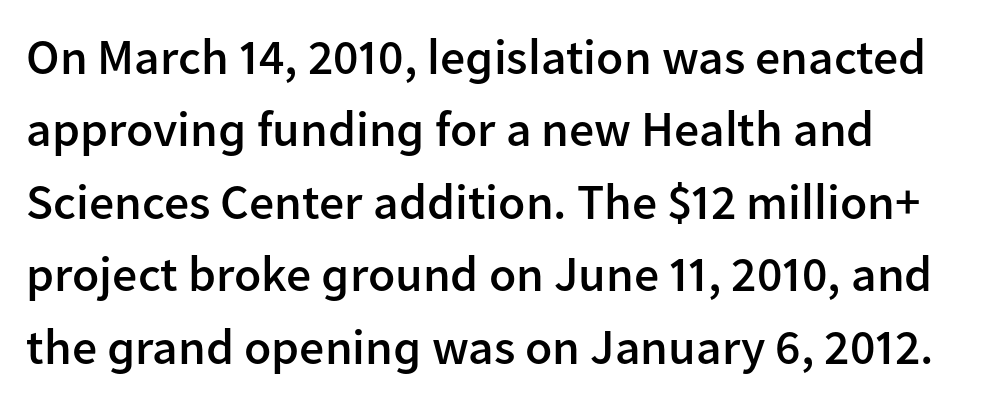
Q: Is the text bold? A: Semi-bold.
Q: Is the text italic (slanted)? A: No, it is upright.
Q: Is the typeface a serif or a sans-serif typeface? A: Sans-serif.
Q: Is the text underlined? A: No.
Q: How is the paragraph aligned? A: Left-aligned.
Q: Is the spacing between letters normal or unusually wide? A: Normal.
Q: Is the spacing between lines tight, normal or loose? A: Normal.
Q: Width (condensed, normal, or wide)? A: Normal.
Q: Stroke contrast? A: Low.
Q: x-height? A: Medium.
Q: Monospaced? A: No.
